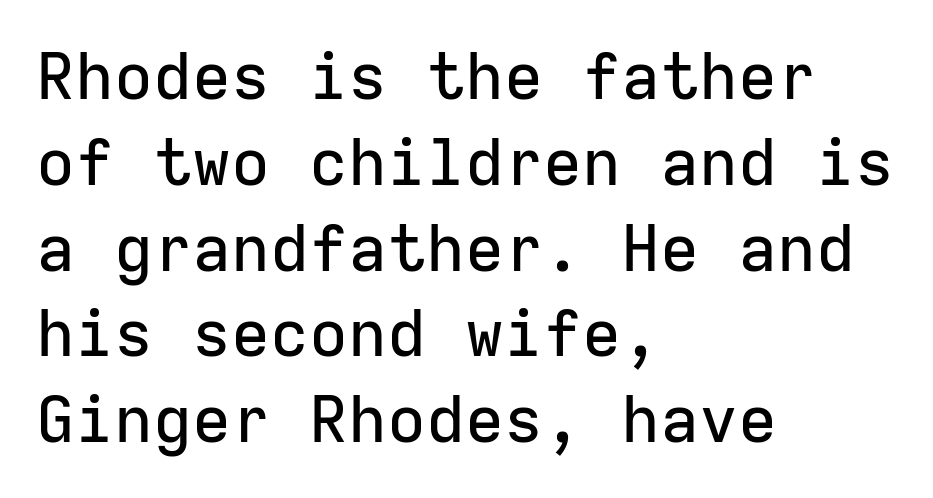
Beneath every word, the page is bare. Spacing between characters is what you'd get straight out of the box. Grotesque or geometric, the face here clearly has no serifs. Every stem runs plumb, perpendicular to the baseline. Leading matches the norm, producing a regular column.
